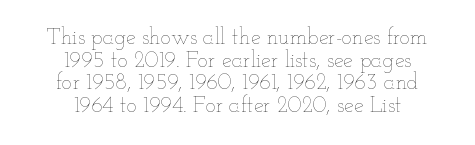
{"italic": "no", "bold": "no", "underline": "no", "align": "center", "line_spacing": "tight", "line_spacing_ratio": 1.03, "letter_spacing": "normal", "letter_spacing_em": 0.0, "glyph_px": 22}
